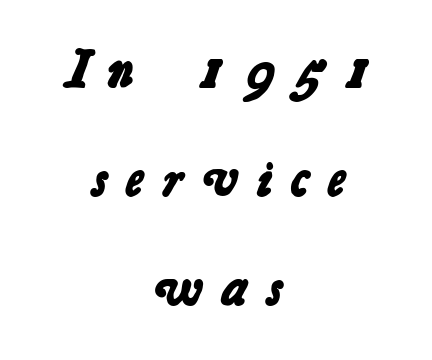
{"serif": "no", "bold": "yes", "weight": "bold", "width": "normal", "stroke_contrast": "low", "x_height": "medium", "monospaced": "no", "underline": "no", "align": "center", "line_spacing": "loose", "line_spacing_ratio": 2.1, "letter_spacing": "wide", "letter_spacing_em": 0.37, "glyph_px": 52}
